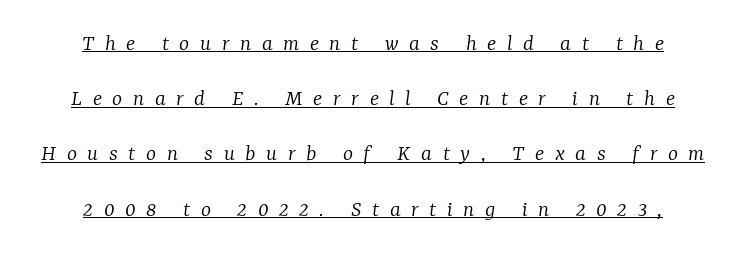
Q: Is the text bold? A: No.
Q: Is the text italic (slanted)? A: Yes, it leans right by about 7 degrees.
Q: Is the text underlined? A: Yes.
Q: Is the spacing between letters normal or unusually wide? A: Unusually wide.
Q: Is the spacing between lines tight, normal or loose? A: Loose.
